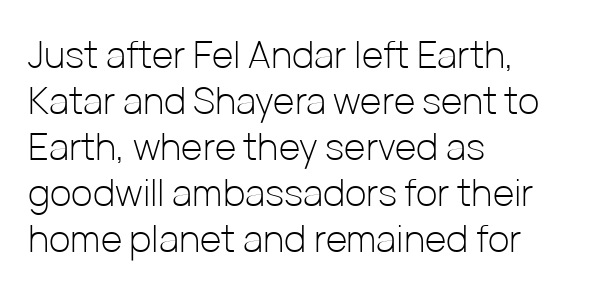
{"serif": "no", "italic": "no", "bold": "no", "weight": "light", "width": "normal", "stroke_contrast": "low", "x_height": "medium", "monospaced": "no", "underline": "no", "align": "left", "line_spacing_ratio": 1.24, "letter_spacing": "normal", "letter_spacing_em": 0.0, "glyph_px": 37}
